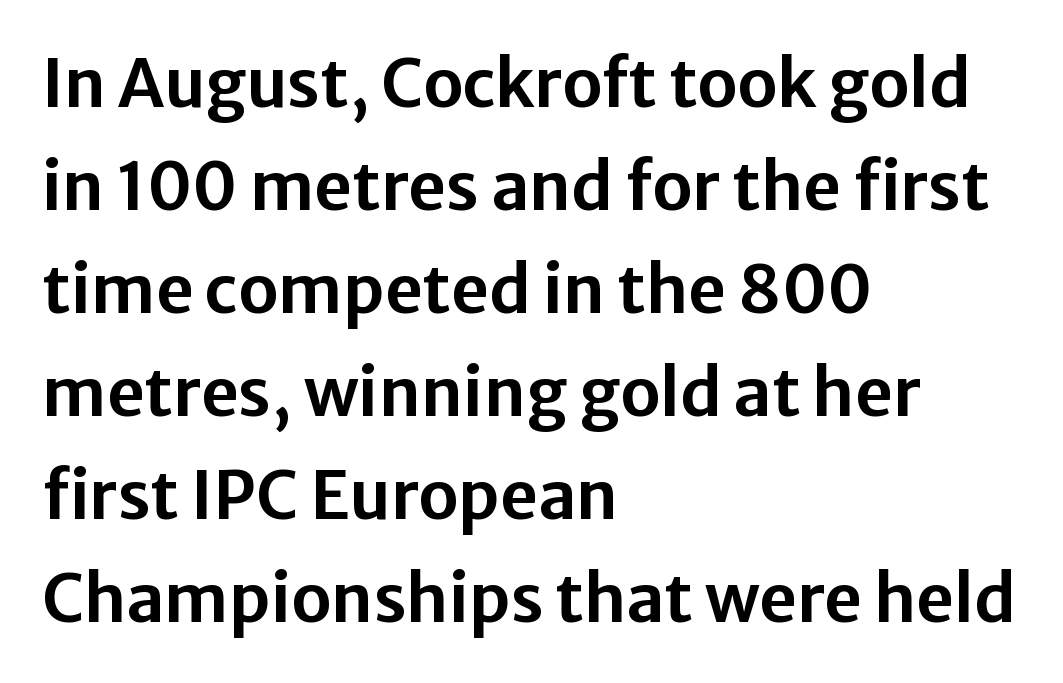
Q: Is the text italic (slanted)? A: No, it is upright.
Q: Is the typeface a serif or a sans-serif typeface? A: Sans-serif.
Q: Is the text underlined? A: No.
Q: How is the paragraph aligned? A: Left-aligned.
Q: Is the spacing between letters normal or unusually wide? A: Normal.
Q: Is the spacing between lines tight, normal or loose? A: Normal.
Q: Width (condensed, normal, or wide)? A: Normal.
Q: Stroke contrast? A: Low.
Q: x-height? A: Medium.
Q: Monospaced? A: No.
